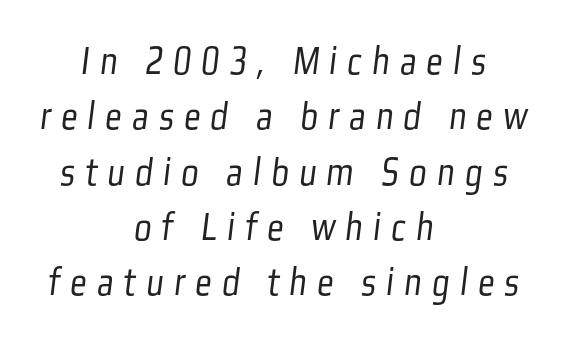
Q: Is the text bold? A: No.
Q: Is the typeface a serif or a sans-serif typeface? A: Sans-serif.
Q: Is the text underlined? A: No.
Q: How is the paragraph aligned? A: Centered.
Q: Is the spacing between letters normal or unusually wide? A: Unusually wide.
Q: Is the spacing between lines tight, normal or loose? A: Normal.
Q: Width (condensed, normal, or wide)? A: Condensed.
Q: Stroke contrast? A: Low.
Q: x-height? A: Medium.
Q: Monospaced? A: No.
